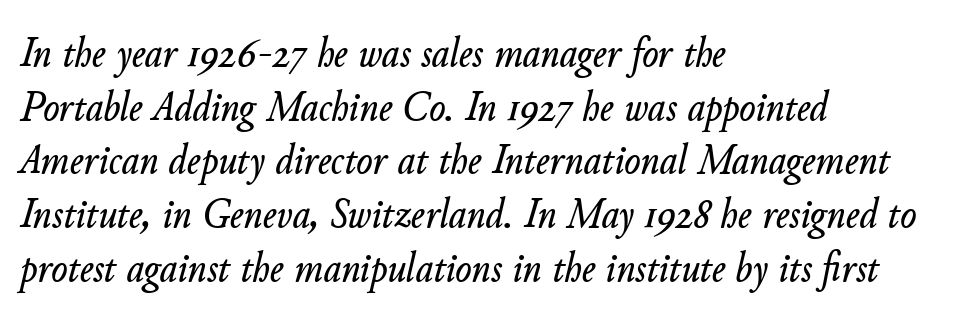
The passage shown is typed in a proportional face where columns would drift. The whole block is typeset with a tilt. Nobody drew a line under any word here. This sample keeps an unexceptional amount of space between lines. Does extra space separate the letters? No, they use regular spacing. A classic flush-left, rag-right setting is used for this passage.
